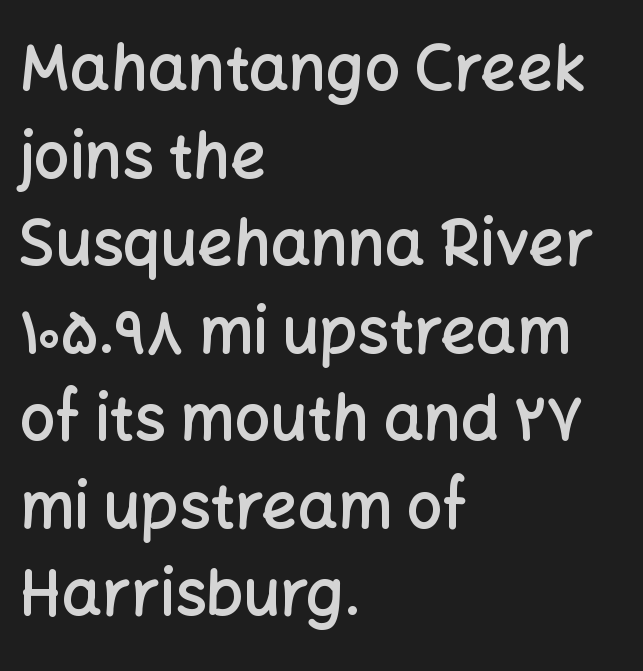
A typesetter would call this zero additional tracking. Line starts are locked; line ends wander. Does the type have serifs? No, each stem ends abruptly. Do the characters align in a grid? No, the font is proportional.
